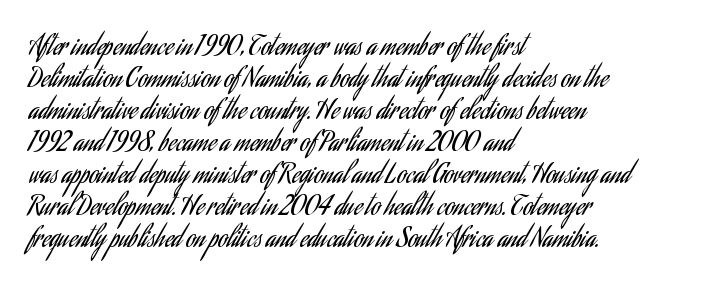
Q: Is the text bold? A: No.
Q: Is the text italic (slanted)? A: Yes.
Q: Is the text underlined? A: No.
Q: How is the paragraph aligned? A: Left-aligned.
Q: Is the spacing between letters normal or unusually wide? A: Normal.
